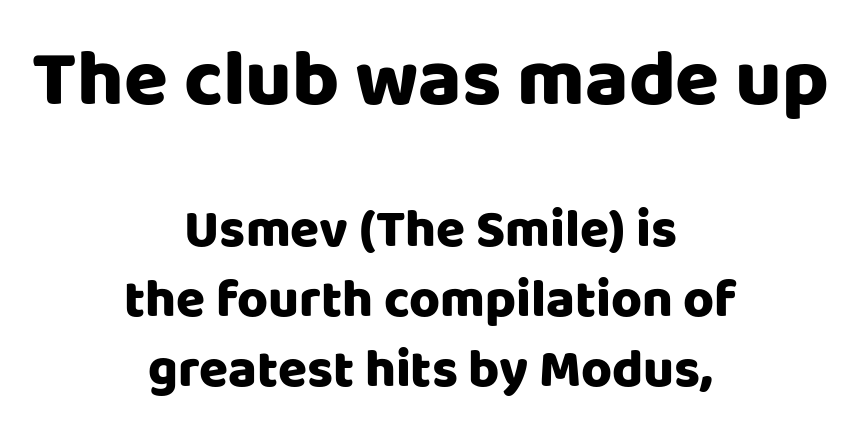
{"serif": "no", "italic": "no", "bold": "yes", "weight": "heavy", "width": "normal", "stroke_contrast": "low", "x_height": "large", "monospaced": "no", "underline": "no", "align": "center", "line_spacing": "normal", "line_spacing_ratio": 1.32, "letter_spacing": "normal", "letter_spacing_em": 0.0, "larger_block": "first", "size_ratio": 1.51, "glyph_px": 80}
